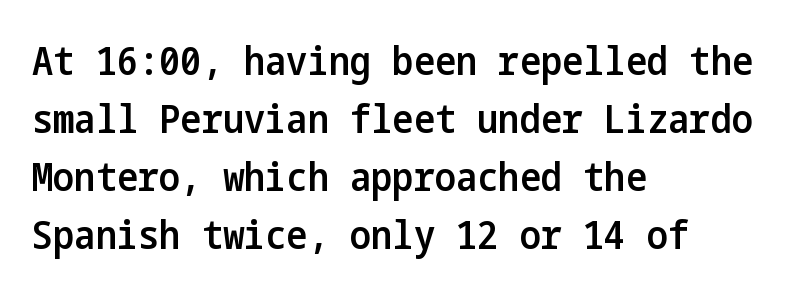
The image shows 40 px semibold, condensed sans-serif type, upright; set left-aligned, normal line spacing (1.45x), normal letter spacing, not underlined; low stroke contrast and a medium x-height.
